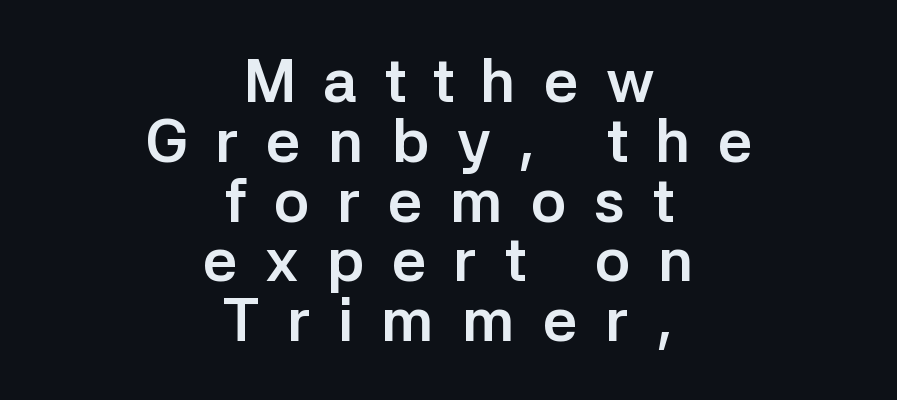
The lines are quadded center. Check where the strokes stop: nothing finishes them off — pure sans. These words are printed bold, with thick strokes throughout. The words here are not underlined.
